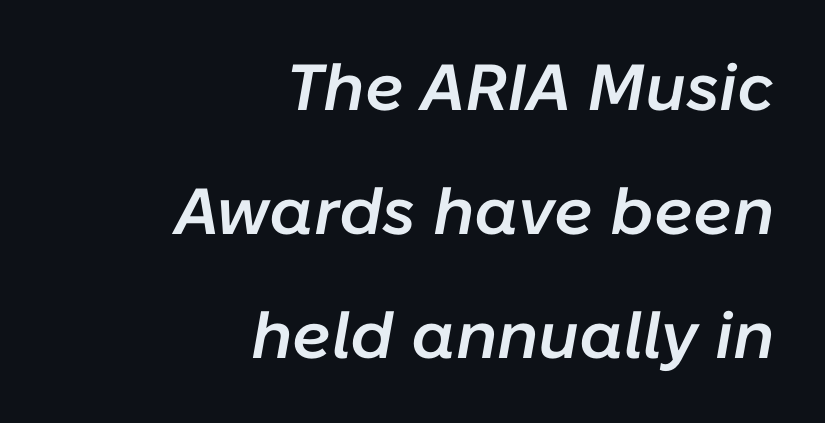
These lines keep a tight, regular rhythm from letter to letter. The font is running at a semibold setting, under full bold. Looks like regular typesetting: each glyph gets only the width it needs. Type without underlining.
